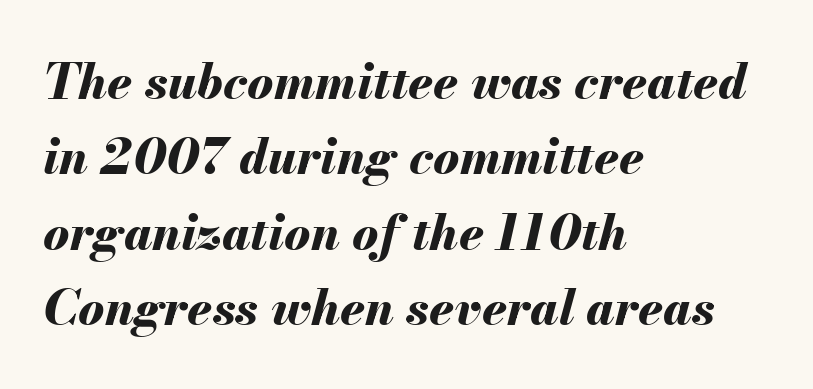
The image shows 49 px bold type, italic (leaning right); set left-aligned, normal line spacing (1.54x), normal letter spacing, not underlined; medium stroke contrast and a small x-height.
